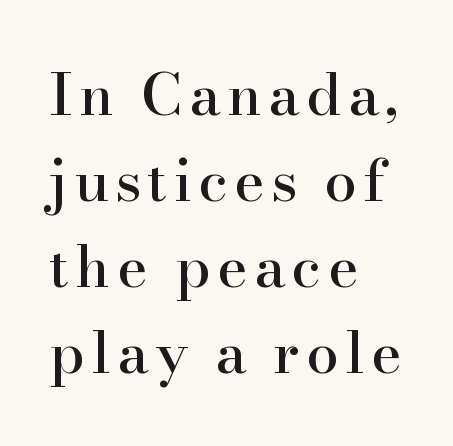
Q: Is the text italic (slanted)? A: No, it is upright.
Q: Is the typeface a serif or a sans-serif typeface? A: Serif.
Q: Is the text underlined? A: No.
Q: How is the paragraph aligned? A: Left-aligned.
Q: Is the spacing between lines tight, normal or loose? A: Normal.
Q: Width (condensed, normal, or wide)? A: Normal.
Q: Stroke contrast? A: High.
Q: x-height? A: Small.
Q: Monospaced? A: No.
